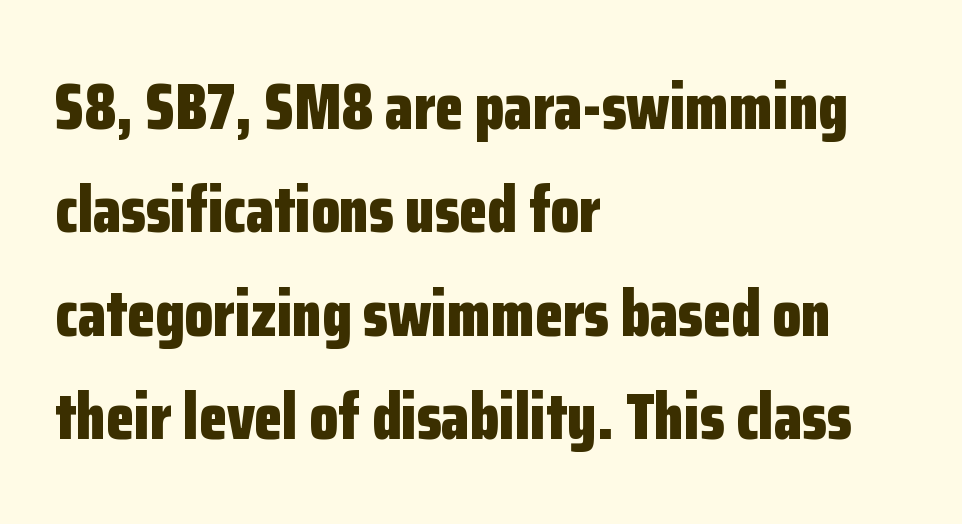
Check where the strokes stop: nothing finishes them off — pure sans. The baseline area is clear. Characters follow at the spacing the type designer built in. The specimen reads as upright at a glance. Summary of vertical rhythm: regular, with standard interline spacing. If you drew a ruler down the left edge, every line would touch it.
